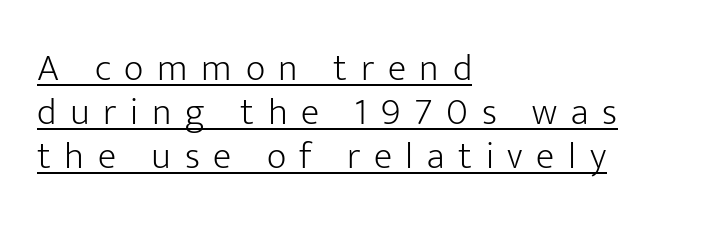
Q: Is the text bold? A: No.
Q: Is the text italic (slanted)? A: No, it is upright.
Q: Is the typeface a serif or a sans-serif typeface? A: Sans-serif.
Q: Is the text underlined? A: Yes.
Q: How is the paragraph aligned? A: Left-aligned.
Q: Is the spacing between letters normal or unusually wide? A: Unusually wide.
Q: Width (condensed, normal, or wide)? A: Normal.
Q: Stroke contrast? A: Low.
Q: x-height? A: Medium.
Q: Monospaced? A: No.
